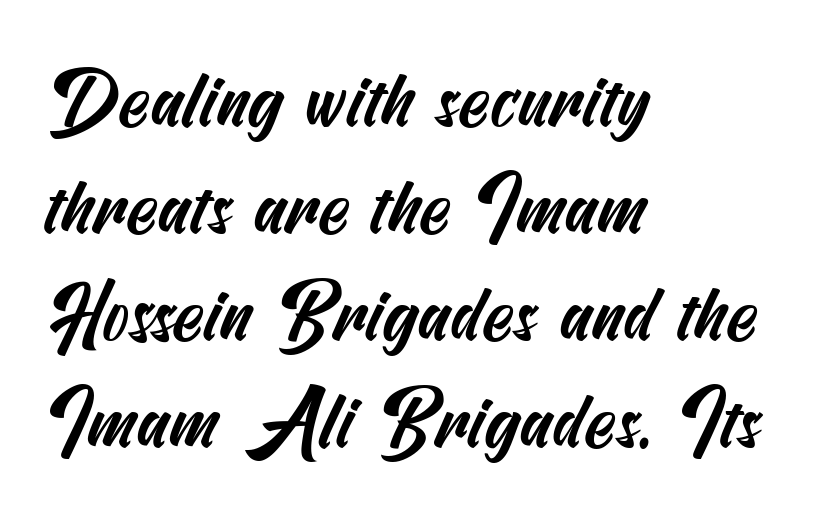
The image shows 78 px condensed sans-serif type; set left-aligned, normal line spacing (1.37x), normal letter spacing, not underlined; medium stroke contrast and a small x-height.
